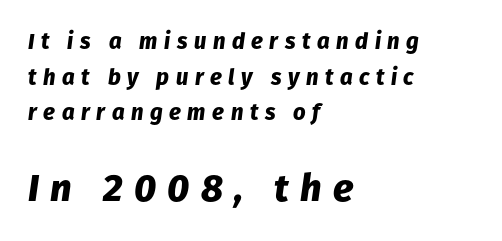
{"italic": "yes", "lean": "right", "slant_degrees": 8, "bold": "yes", "weight": "heavy", "width": "normal", "stroke_contrast": "low", "x_height": "medium", "monospaced": "no", "underline": "no", "align": "left", "line_spacing": "normal", "line_spacing_ratio": 1.62, "letter_spacing": "wide", "letter_spacing_em": 0.3, "larger_block": "second", "size_ratio": 1.73, "glyph_px": 38}
